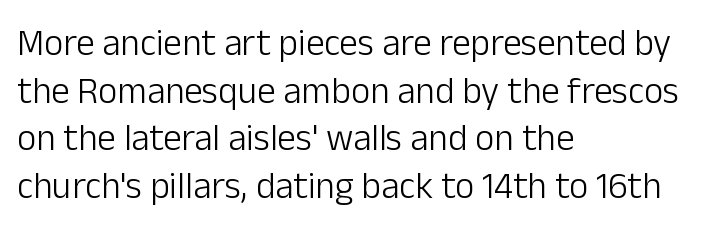
{"serif": "no", "italic": "no", "bold": "no", "weight": "light", "width": "normal", "stroke_contrast": "low", "x_height": "medium", "monospaced": "no", "underline": "no", "align": "left", "line_spacing": "normal", "line_spacing_ratio": 1.29, "letter_spacing": "normal", "letter_spacing_em": 0.0, "glyph_px": 37}
